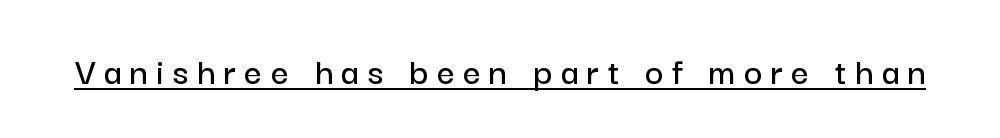
{"serif": "no", "italic": "no", "width": "normal", "stroke_contrast": "low", "x_height": "medium", "monospaced": "no", "underline": "yes", "letter_spacing": "wide", "letter_spacing_em": 0.22, "glyph_px": 39}
